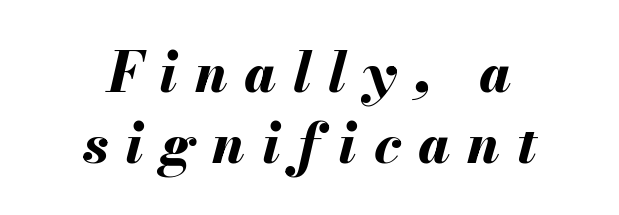
The image shows 55 px bold type, italic (leaning right); set centered, normal line spacing (1.29x), unusually wide letter spacing (+0.31 em), not underlined; medium stroke contrast and a small x-height.
